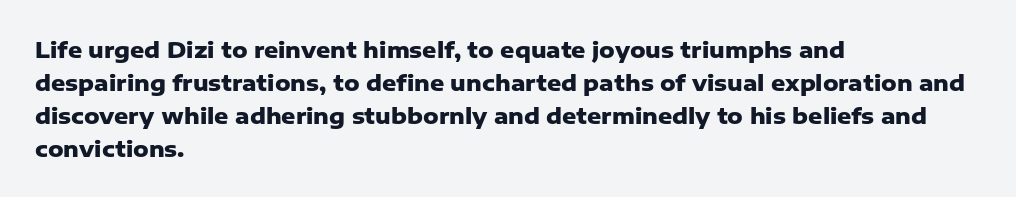
Q: Is the text bold? A: Yes.
Q: Is the text italic (slanted)? A: No, it is upright.
Q: Is the text underlined? A: No.
Q: How is the paragraph aligned? A: Left-aligned.
Q: Is the spacing between letters normal or unusually wide? A: Normal.
Q: Is the spacing between lines tight, normal or loose? A: Normal.
